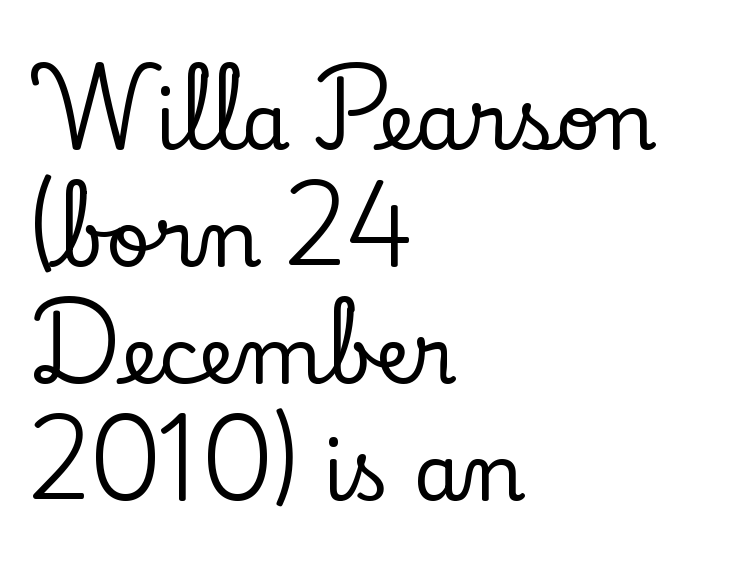
Posture: vertical. The designer went with a serif here, giving each stem small feet. Honestly, the row spacing looks completely unremarkable. Horizontal alignment here is leftward, the default for most running prose. The rendering uses natural spacing where letterforms have individual widths.
